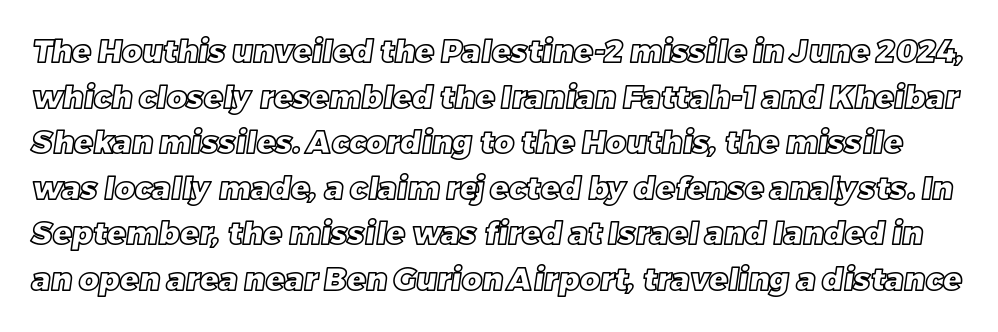
Tracking value appears to be zero — textbook default spacing. Rows of type keep a routine distance in the vertical direction. Varying glyph widths throughout — classic text-font behaviour. Has an underline been added? It has not.
